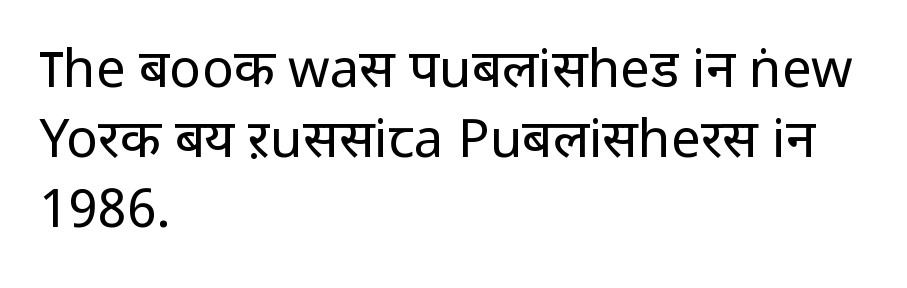
The image shows 53 px regular-weight sans-serif type, upright; set left-aligned, normal line spacing (1.32x), normal letter spacing, not underlined; low stroke contrast and a medium x-height.
